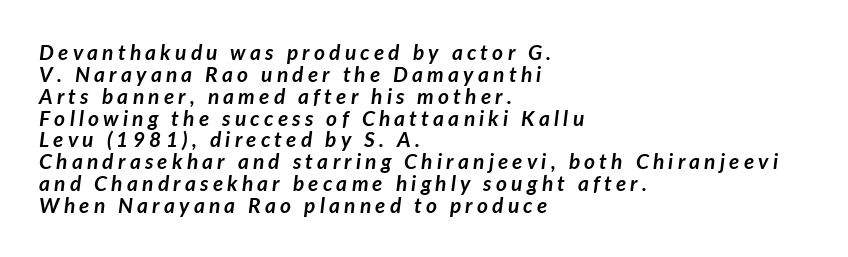
The image shows 21 px bold type, italic (leaning right); set left-aligned, tight line spacing (1.04x), unusually wide letter spacing (+0.2 em), not underlined.
